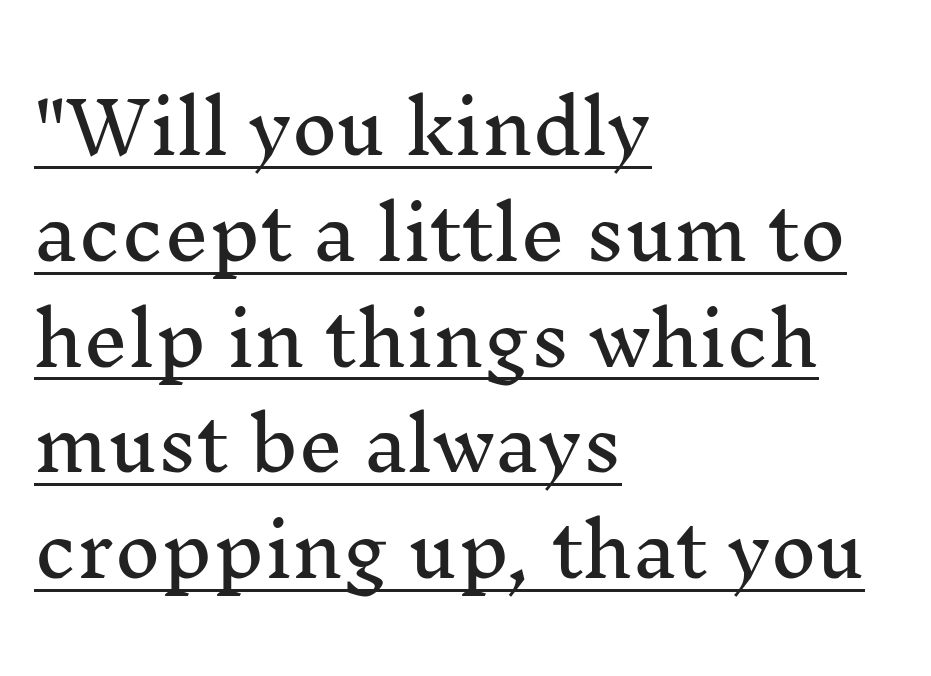
No italicization has been applied; the sample stays upright. The vertical gap from one line to the next is medium. You can tell from the footed stems that serif type was used. Every word sits above its own underline.
